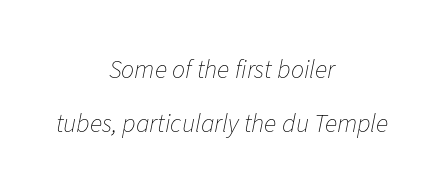
Yep, that's italic — everything's leaning. The letters sit at their default tracking, neither squeezed nor spread. The gap between lines stays unmarked. You could fit nearly another row in the gap between these rows. Typeset on center — no edge is straight.
